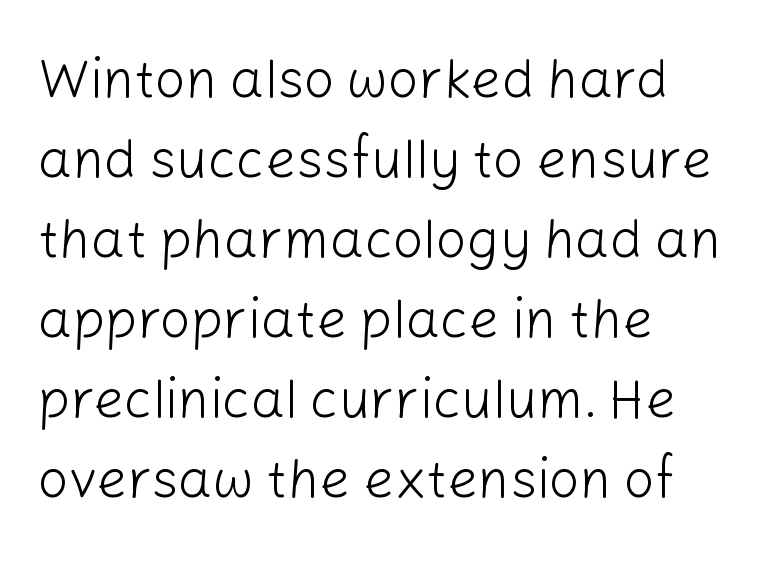
{"serif": "no", "italic": "no", "bold": "no", "weight": "light", "width": "normal", "stroke_contrast": "low", "x_height": "medium", "monospaced": "no", "underline": "no", "align": "left", "line_spacing": "normal", "line_spacing_ratio": 1.48, "letter_spacing": "normal", "letter_spacing_em": 0.0, "glyph_px": 54}
